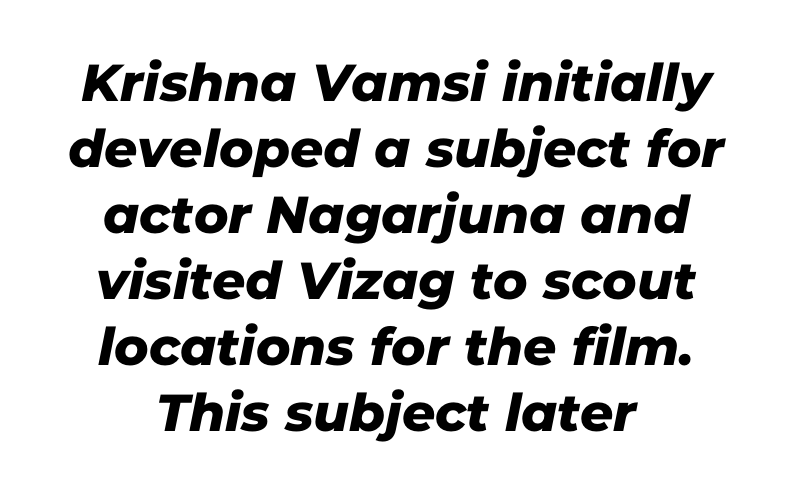
Q: Is the typeface a serif or a sans-serif typeface? A: Sans-serif.
Q: Is the text underlined? A: No.
Q: How is the paragraph aligned? A: Centered.
Q: Is the spacing between letters normal or unusually wide? A: Normal.
Q: Is the spacing between lines tight, normal or loose? A: Normal.
Q: Width (condensed, normal, or wide)? A: Normal.
Q: Stroke contrast? A: Low.
Q: x-height? A: Medium.
Q: Monospaced? A: No.
